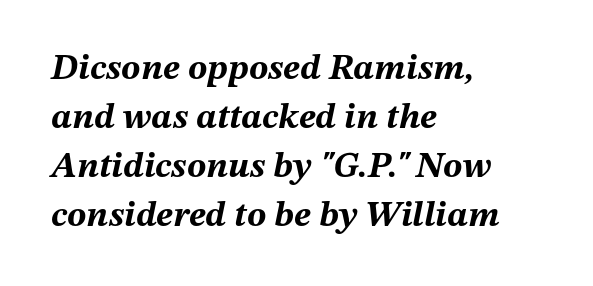
{"italic": "yes", "lean": "right", "slant_degrees": 12, "bold": "yes", "weight": "bold", "width": "normal", "stroke_contrast": "medium", "x_height": "medium", "monospaced": "no", "underline": "no", "align": "left", "line_spacing": "normal", "line_spacing_ratio": 1.36, "letter_spacing": "normal", "letter_spacing_em": 0.0, "glyph_px": 36}
